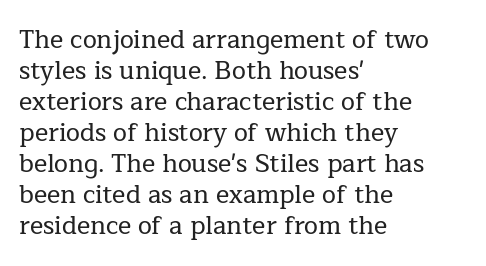
{"italic": "no", "underline": "no", "align": "left", "line_spacing_ratio": 1.24, "letter_spacing": "normal", "letter_spacing_em": 0.0, "glyph_px": 25}
